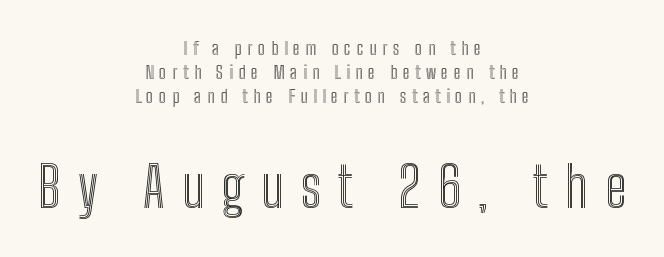
{"italic": "no", "width": "condensed", "x_height": "medium", "monospaced": "no", "underline": "no", "align": "center", "line_spacing": "normal", "line_spacing_ratio": 1.33, "letter_spacing": "wide", "letter_spacing_em": 0.31, "larger_block": "second", "size_ratio": 3.06, "glyph_px": 55}
